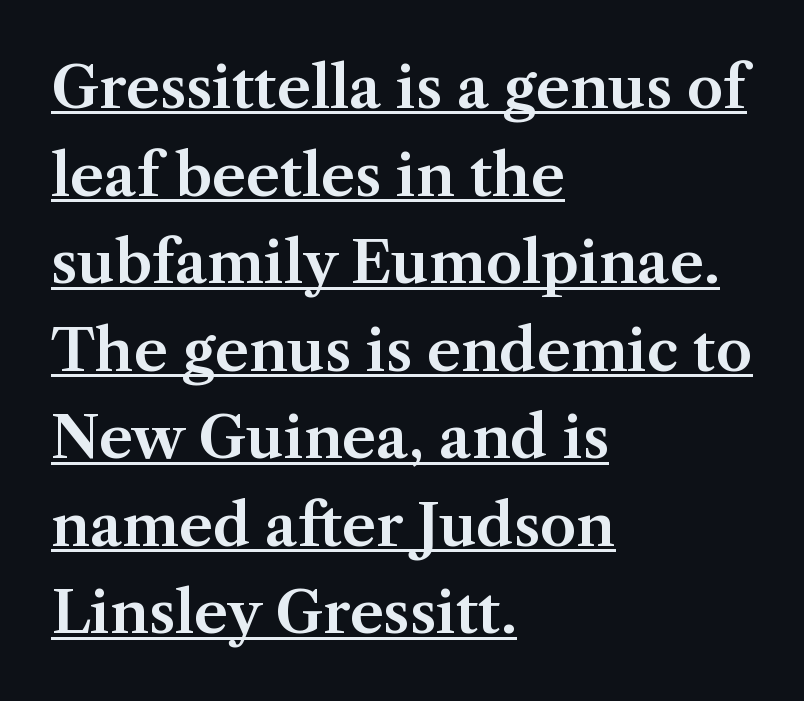
The image shows 58 px serif type, upright; set left-aligned, normal line spacing (1.51x), normal letter spacing, underlined; medium stroke contrast and a medium x-height.
